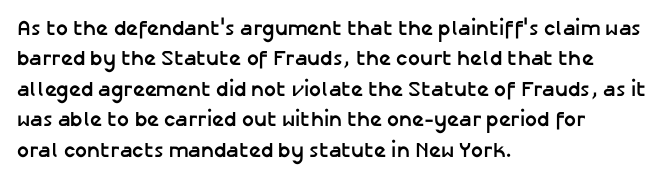
{"italic": "no", "bold": "yes", "underline": "no", "align": "left", "line_spacing": "normal", "line_spacing_ratio": 1.45, "letter_spacing": "normal", "letter_spacing_em": 0.0, "glyph_px": 21}
